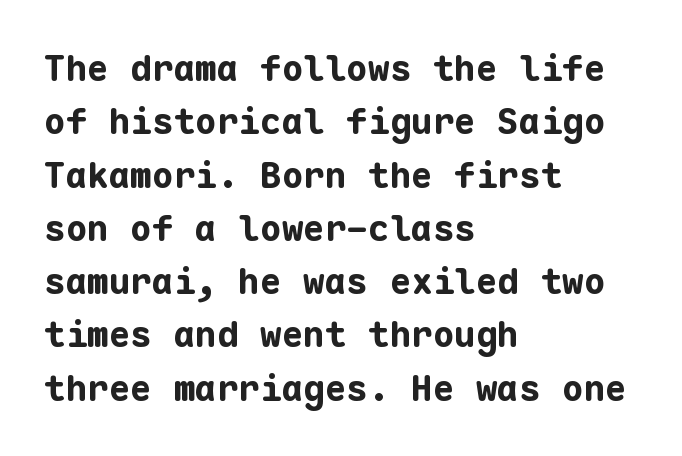
The image shows 36 px bold sans-serif type, upright, monospaced; set left-aligned, normal line spacing (1.48x), normal letter spacing, not underlined; low stroke contrast and a medium x-height.
